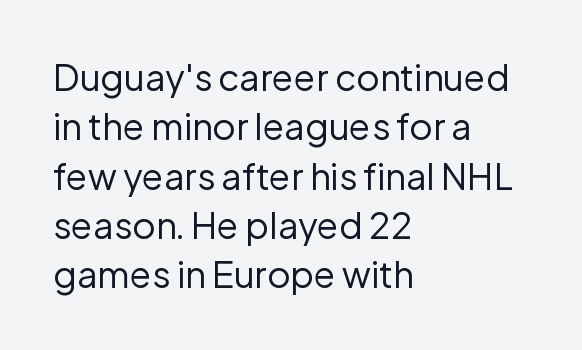
Summary of weight: not heavy and not bold. The passage shown has conventional tracking throughout. Short and long lines alike share a common starting point at left. Type style note: lacks serifs. The rendering uses natural spacing where letterforms have individual widths. The typography opts for an upright posture over an oblique one.
